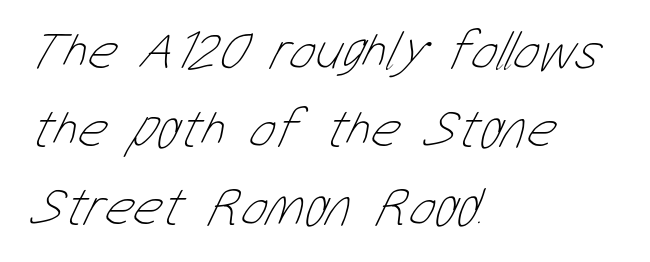
Q: Is the text bold? A: No.
Q: Is the text underlined? A: No.
Q: How is the paragraph aligned? A: Left-aligned.
Q: Is the spacing between letters normal or unusually wide? A: Normal.
Q: Is the spacing between lines tight, normal or loose? A: Normal.
Q: Width (condensed, normal, or wide)? A: Condensed.
Q: Stroke contrast? A: Low.
Q: x-height? A: Medium.
Q: Monospaced? A: No.
